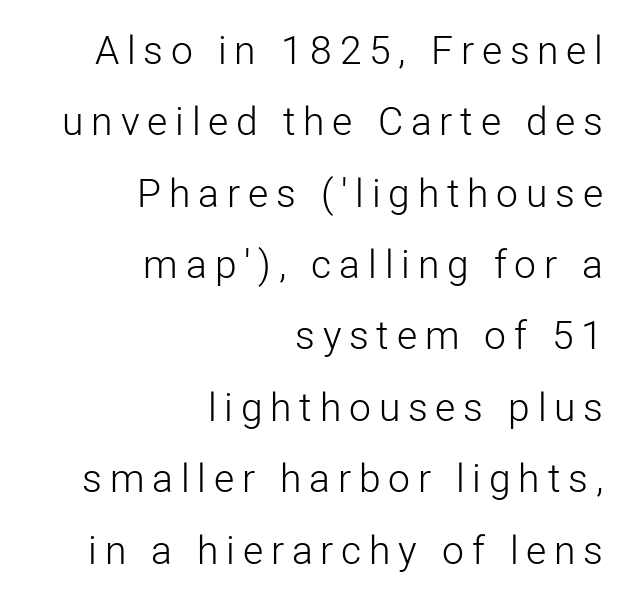
{"serif": "no", "italic": "no", "bold": "no", "weight": "light", "width": "normal", "stroke_contrast": "low", "x_height": "medium", "monospaced": "no", "underline": "no", "align": "right", "line_spacing_ratio": 1.83, "letter_spacing": "wide", "letter_spacing_em": 0.2, "glyph_px": 39}
